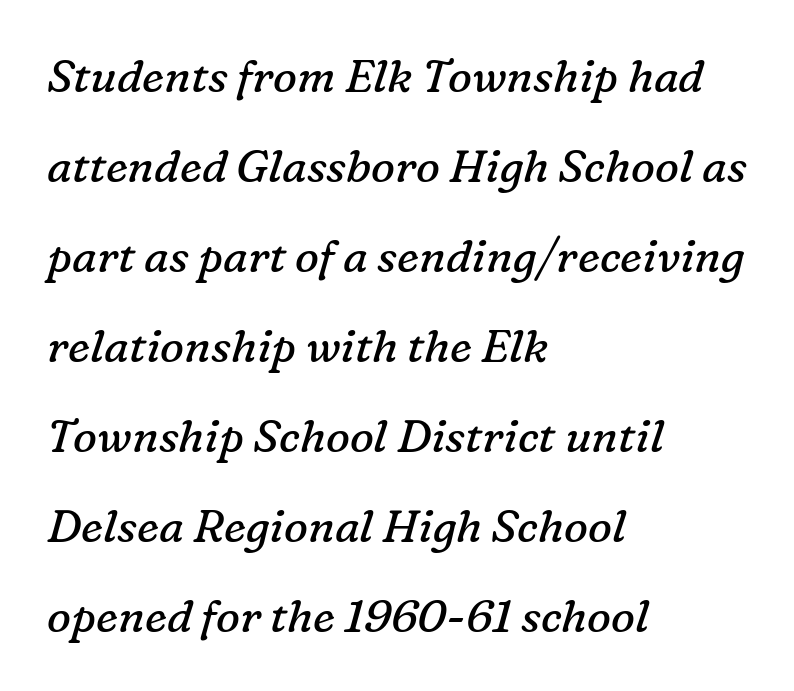
The image shows 45 px regular-weight serif type, italic (leaning right); set left-aligned, loose line spacing (2.0x), normal letter spacing, not underlined; low stroke contrast and a medium x-height.
